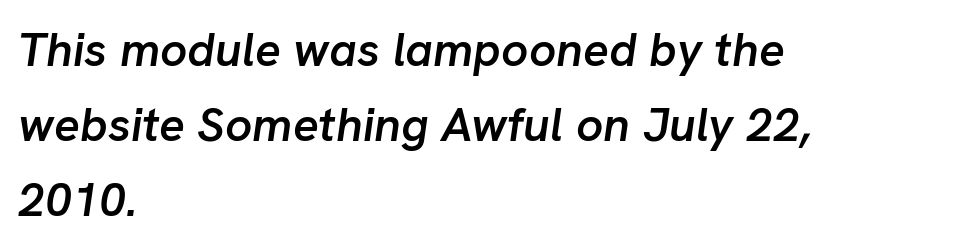
{"italic": "yes", "lean": "right", "slant_degrees": 8, "bold": "semi", "weight": "semibold", "width": "normal", "stroke_contrast": "low", "x_height": "medium", "monospaced": "no", "underline": "no", "align": "left", "line_spacing": "normal", "line_spacing_ratio": 1.56, "letter_spacing": "normal", "letter_spacing_em": 0.0, "glyph_px": 48}
